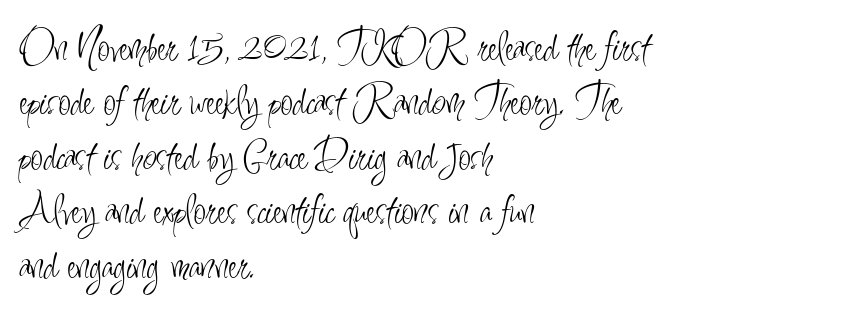
One-word summary of the alignment: left. This rendering employs a face without finishing strokes, i.e., a sans-serif. Spacing between characters is what you'd get straight out of the box. You could not count columns in this text — the font is proportionally spaced.
